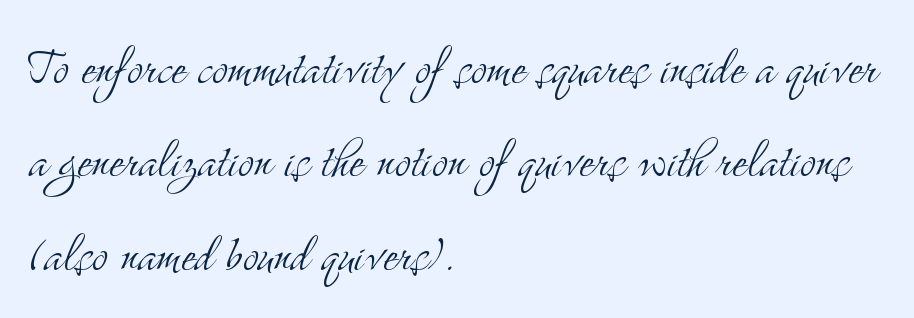
{"serif": "yes", "bold": "no", "weight": "light", "width": "condensed", "stroke_contrast": "medium", "x_height": "small", "monospaced": "no", "underline": "no", "align": "left", "line_spacing": "normal", "line_spacing_ratio": 1.53, "letter_spacing": "normal", "letter_spacing_em": 0.0, "glyph_px": 61}
